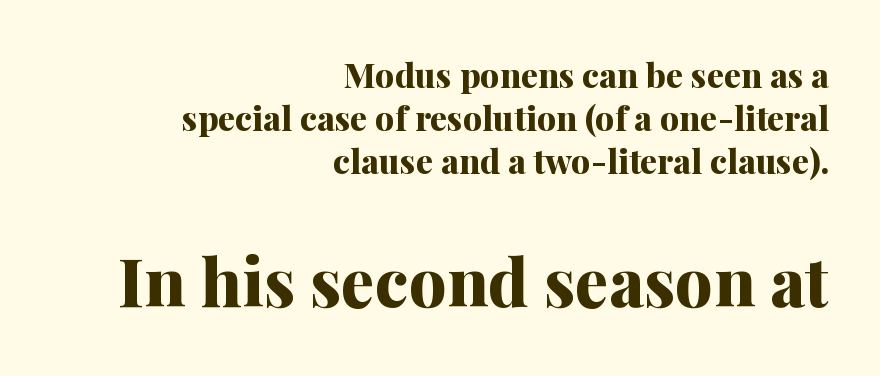
{"serif": "yes", "italic": "no", "bold": "yes", "weight": "bold", "width": "normal", "stroke_contrast": "medium", "x_height": "medium", "monospaced": "no", "underline": "no", "align": "right", "line_spacing": "normal", "line_spacing_ratio": 1.27, "letter_spacing": "normal", "letter_spacing_em": 0.0, "larger_block": "second", "size_ratio": 1.97, "glyph_px": 67}
